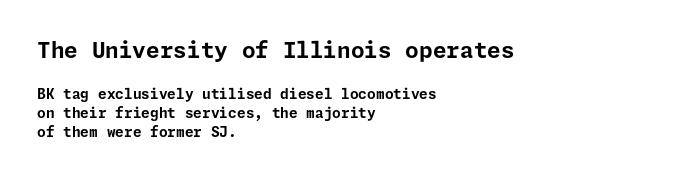
The image shows 22 px bold type, upright; set left-aligned, normal line spacing (1.37x), normal letter spacing, not underlined; the first (top) block is 1.57x larger.
